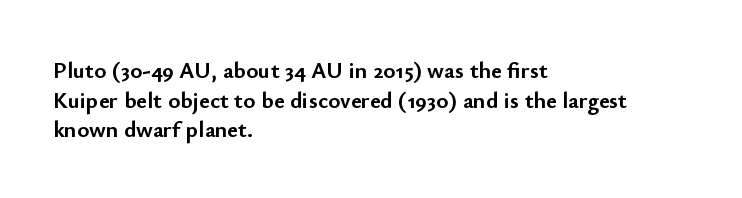
Q: Is the text bold? A: Yes.
Q: Is the text italic (slanted)? A: No, it is upright.
Q: Is the text underlined? A: No.
Q: How is the paragraph aligned? A: Left-aligned.
Q: Is the spacing between letters normal or unusually wide? A: Normal.
Q: Is the spacing between lines tight, normal or loose? A: Normal.
